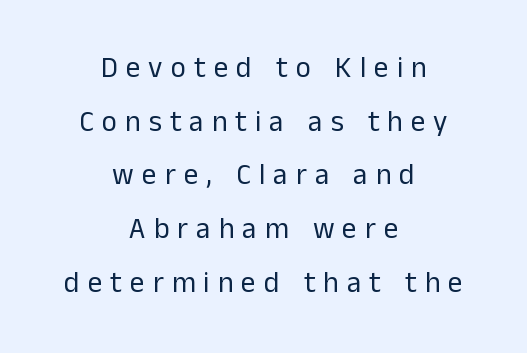
{"serif": "no", "italic": "no", "bold": "no", "weight": "regular", "width": "normal", "stroke_contrast": "low", "x_height": "medium", "monospaced": "no", "underline": "no", "align": "center", "line_spacing_ratio": 1.85, "letter_spacing": "wide", "letter_spacing_em": 0.28, "glyph_px": 29}
